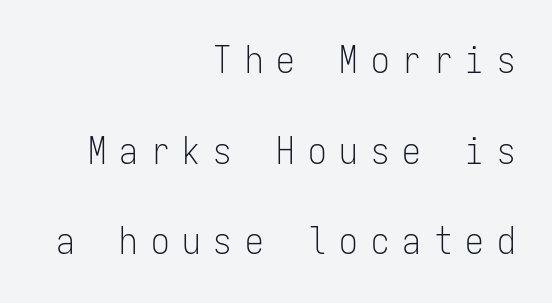
{"serif": "no", "italic": "no", "bold": "no", "weight": "light", "width": "condensed", "stroke_contrast": "low", "x_height": "medium", "monospaced": "yes", "underline": "no", "align": "right", "line_spacing": "loose", "line_spacing_ratio": 2.45, "letter_spacing": "wide", "letter_spacing_em": 0.35, "glyph_px": 37}
